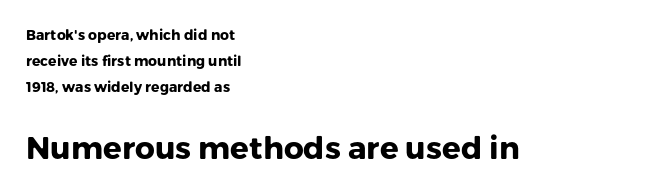
The image shows 31 px heavy sans-serif type, upright; set left-aligned, line spacing 1.85x, normal letter spacing, not underlined; the second (bottom) block is 2.21x larger; low stroke contrast and a medium x-height.
